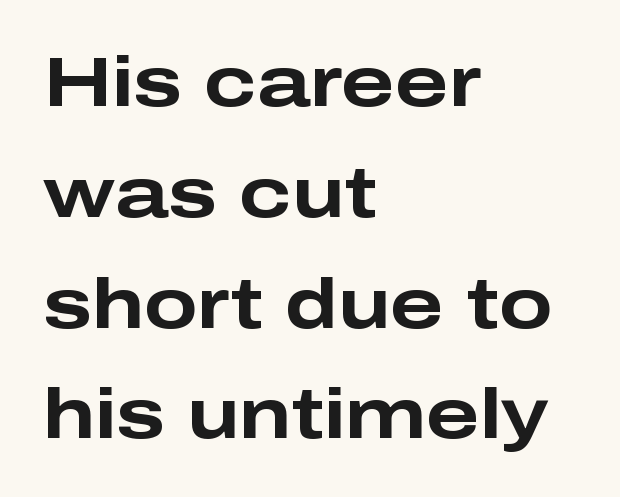
{"serif": "no", "italic": "no", "bold": "yes", "weight": "bold", "width": "wide", "stroke_contrast": "low", "x_height": "medium", "monospaced": "no", "underline": "no", "align": "left", "line_spacing": "normal", "line_spacing_ratio": 1.56, "letter_spacing": "normal", "letter_spacing_em": 0.0, "glyph_px": 71}
